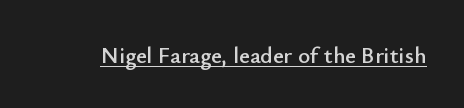
Q: Is the text italic (slanted)? A: No, it is upright.
Q: Is the text underlined? A: Yes.
Q: Is the spacing between letters normal or unusually wide? A: Normal.
